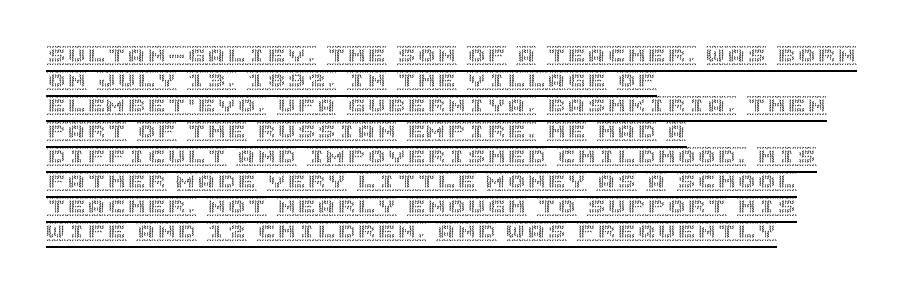
{"italic": "no", "underline": "yes", "align": "left", "line_spacing": "normal", "line_spacing_ratio": 1.26, "letter_spacing": "normal", "letter_spacing_em": 0.0, "glyph_px": 20}
